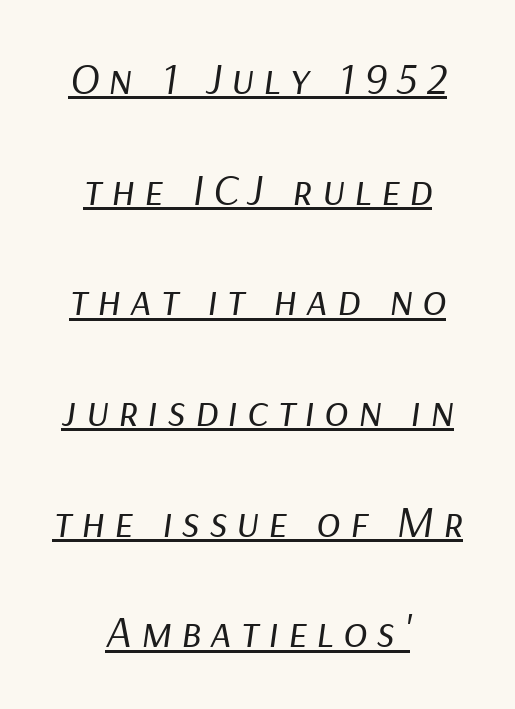
{"italic": "yes", "lean": "right", "slant_degrees": 9, "bold": "no", "weight": "regular", "width": "normal", "stroke_contrast": "low", "x_height": "medium", "monospaced": "no", "underline": "yes", "align": "center", "line_spacing": "loose", "line_spacing_ratio": 2.46, "letter_spacing": "wide", "letter_spacing_em": 0.2, "glyph_px": 45}
